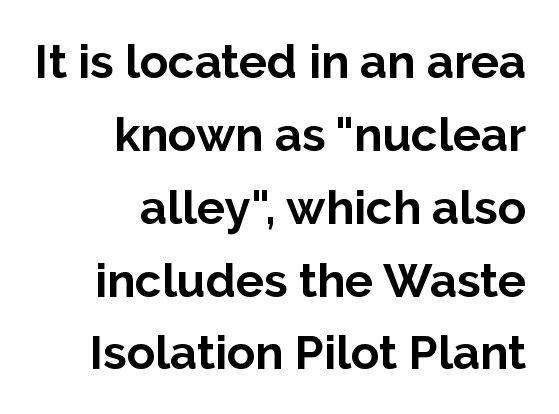
Q: Is the text bold? A: Yes.
Q: Is the text italic (slanted)? A: No, it is upright.
Q: Is the typeface a serif or a sans-serif typeface? A: Sans-serif.
Q: Is the text underlined? A: No.
Q: How is the paragraph aligned? A: Right-aligned.
Q: Is the spacing between letters normal or unusually wide? A: Normal.
Q: Is the spacing between lines tight, normal or loose? A: Normal.
Q: Width (condensed, normal, or wide)? A: Normal.
Q: Stroke contrast? A: Low.
Q: x-height? A: Medium.
Q: Monospaced? A: No.
